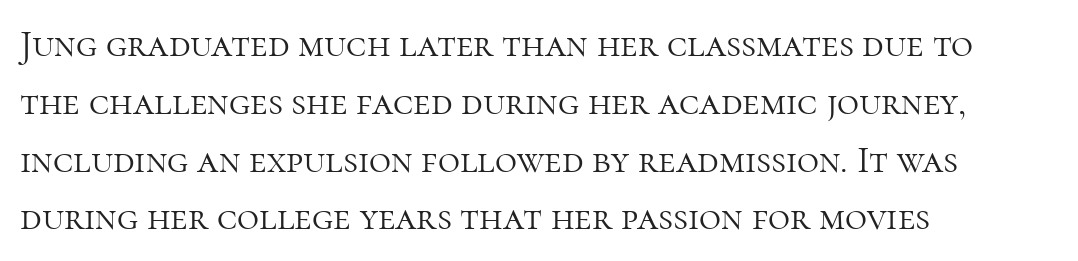
The image shows 38 px light serif type, upright; set left-aligned, normal line spacing (1.52x), normal letter spacing, not underlined; high stroke contrast and a medium x-height.
